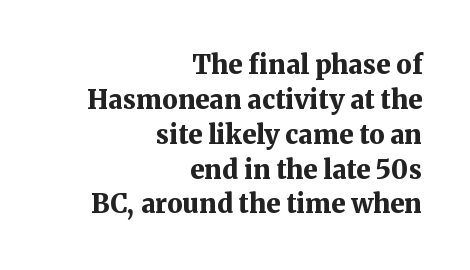
{"italic": "no", "bold": "yes", "underline": "no", "align": "right", "line_spacing": "normal", "line_spacing_ratio": 1.34, "letter_spacing": "normal", "letter_spacing_em": 0.0, "glyph_px": 26}
